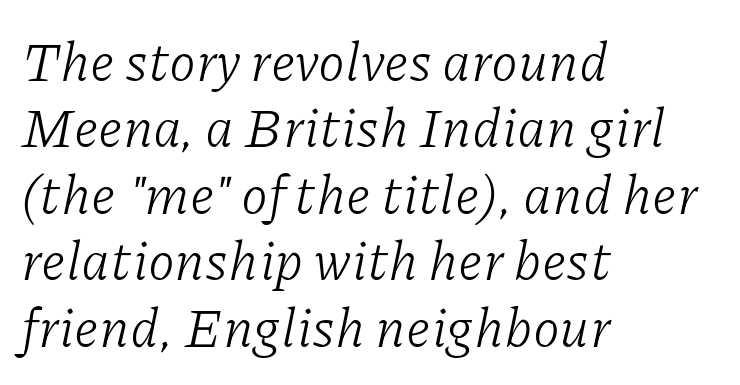
Q: Is the text bold? A: No.
Q: Is the text italic (slanted)? A: Yes, it leans right by about 11 degrees.
Q: Is the typeface a serif or a sans-serif typeface? A: Serif.
Q: Is the text underlined? A: No.
Q: How is the paragraph aligned? A: Left-aligned.
Q: Is the spacing between letters normal or unusually wide? A: Normal.
Q: Width (condensed, normal, or wide)? A: Normal.
Q: Stroke contrast? A: Low.
Q: x-height? A: Medium.
Q: Monospaced? A: No.
